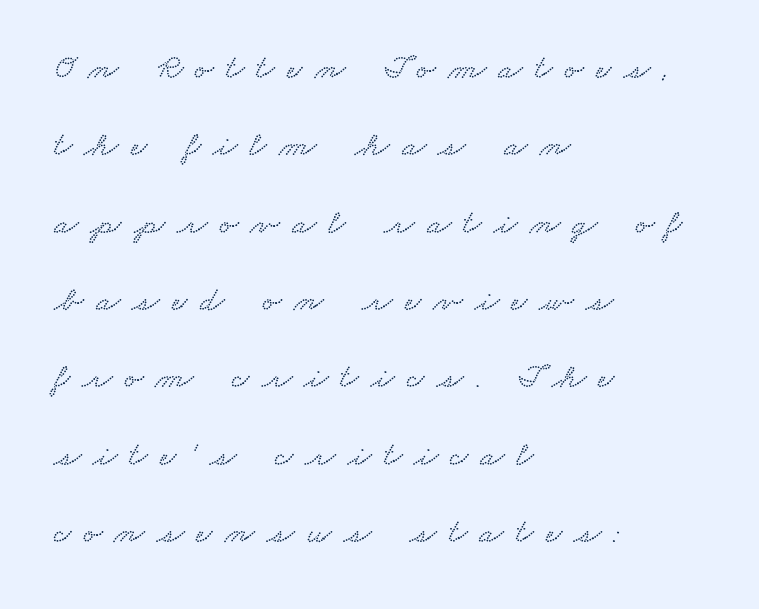
{"width": "wide", "stroke_contrast": "low", "x_height": "small", "monospaced": "no", "underline": "no", "align": "left", "line_spacing": "loose", "line_spacing_ratio": 2.21, "letter_spacing": "wide", "letter_spacing_em": 0.35, "glyph_px": 35}
